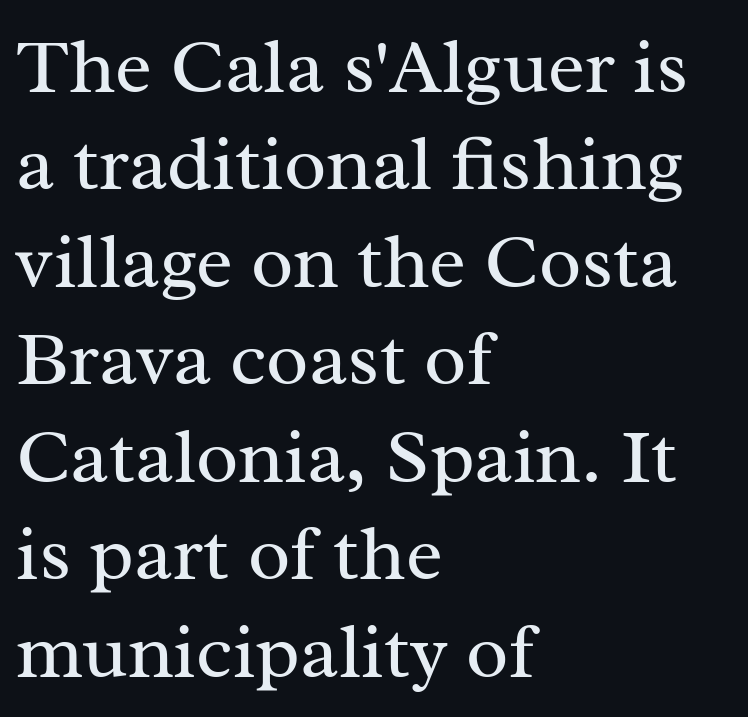
{"serif": "yes", "italic": "no", "bold": "no", "weight": "regular", "width": "normal", "stroke_contrast": "medium", "x_height": "medium", "monospaced": "no", "underline": "no", "align": "left", "line_spacing": "normal", "line_spacing_ratio": 1.25, "letter_spacing": "normal", "letter_spacing_em": 0.0, "glyph_px": 78}
